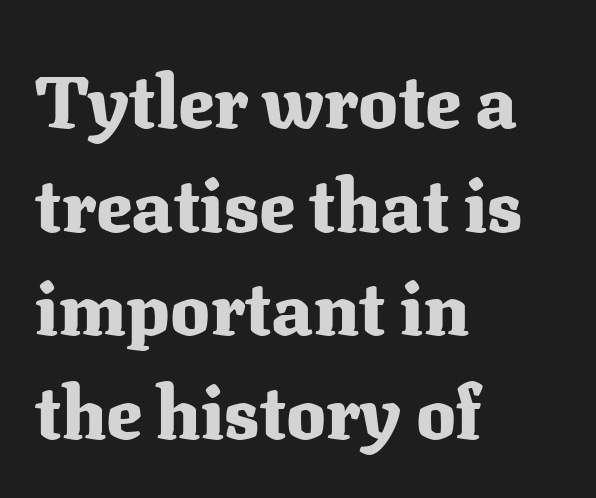
The typesetter chose a ragged-right arrangement here. Each letter's strokes conclude with small projecting serifs. Note the varied advance widths — an 'i' is clearly narrower than an 'm'. This sample uses plain, unmodified letter spacing.
